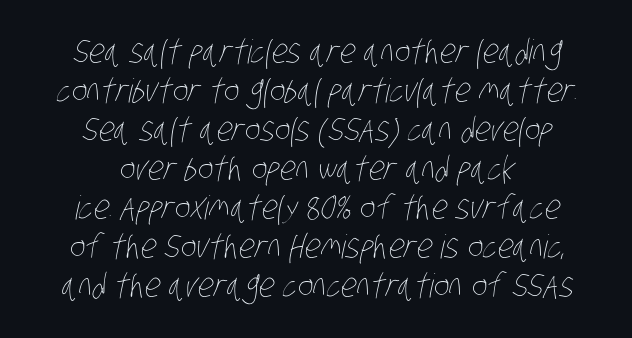
The image shows 33 px thin, condensed type; set centered, line spacing 1.18x, normal letter spacing, not underlined; low stroke contrast and a large x-height.
